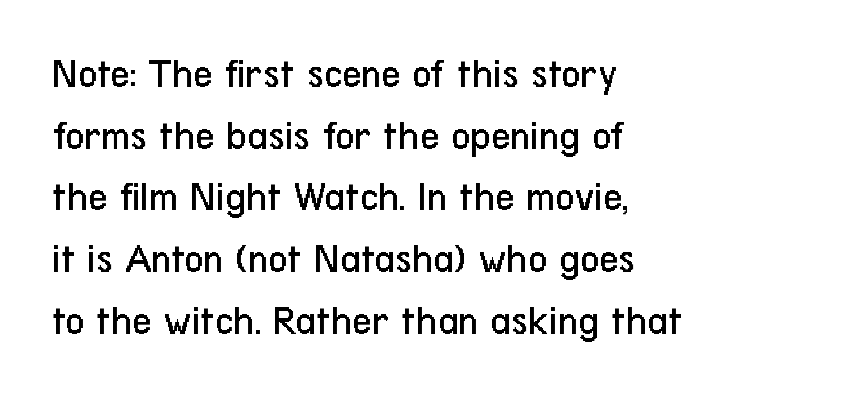
{"serif": "no", "italic": "no", "bold": "no", "weight": "regular", "width": "condensed", "stroke_contrast": "low", "x_height": "medium", "monospaced": "no", "underline": "no", "align": "left", "line_spacing": "normal", "line_spacing_ratio": 1.47, "letter_spacing": "normal", "letter_spacing_em": 0.0, "glyph_px": 42}
